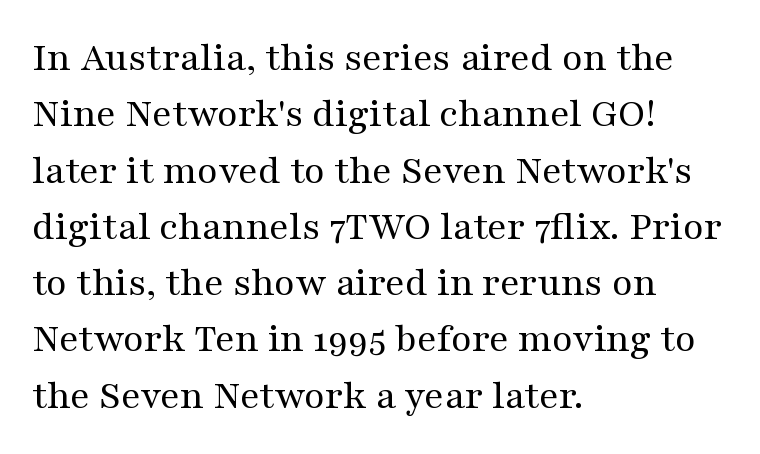
Q: Is the text bold? A: No.
Q: Is the text italic (slanted)? A: No, it is upright.
Q: Is the typeface a serif or a sans-serif typeface? A: Serif.
Q: Is the text underlined? A: No.
Q: How is the paragraph aligned? A: Left-aligned.
Q: Is the spacing between letters normal or unusually wide? A: Normal.
Q: Is the spacing between lines tight, normal or loose? A: Normal.
Q: Width (condensed, normal, or wide)? A: Wide.
Q: Stroke contrast? A: Medium.
Q: x-height? A: Medium.
Q: Monospaced? A: No.
